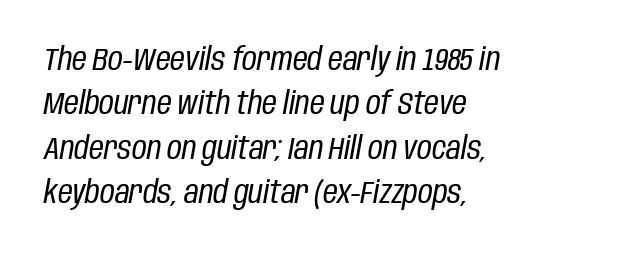
Q: Is the text bold? A: No.
Q: Is the text italic (slanted)? A: Yes, it leans right by about 10 degrees.
Q: Is the text underlined? A: No.
Q: How is the paragraph aligned? A: Left-aligned.
Q: Is the spacing between letters normal or unusually wide? A: Normal.
Q: Is the spacing between lines tight, normal or loose? A: Normal.
Q: Width (condensed, normal, or wide)? A: Condensed.
Q: Stroke contrast? A: Low.
Q: x-height? A: Large.
Q: Monospaced? A: No.
